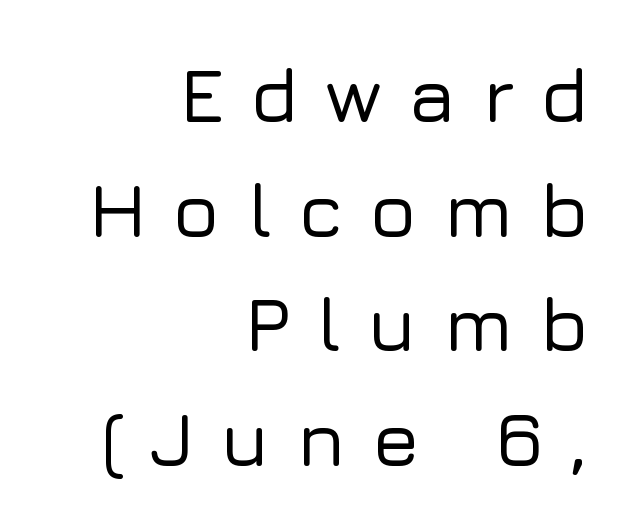
The image shows 78 px sans-serif type, upright; set right-aligned, normal line spacing (1.47x), unusually wide letter spacing (+0.33 em), not underlined; low stroke contrast and a medium x-height.
